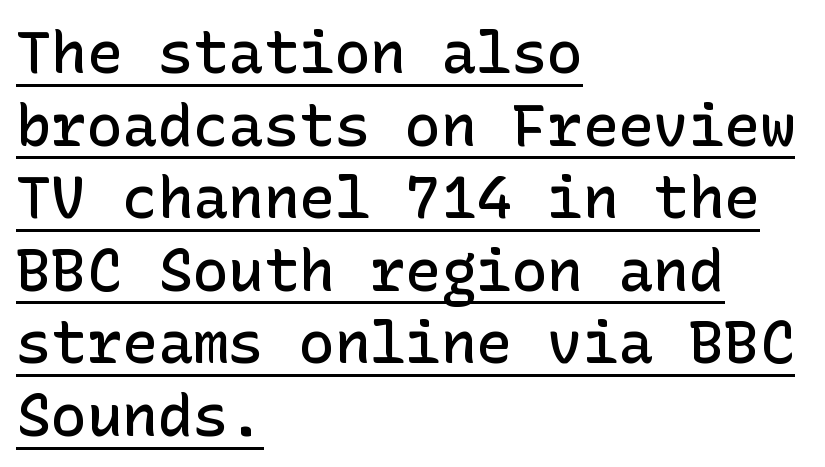
The image shows 59 px semibold sans-serif type, upright; set left-aligned, line spacing 1.23x, normal letter spacing, underlined; low stroke contrast and a medium x-height.
